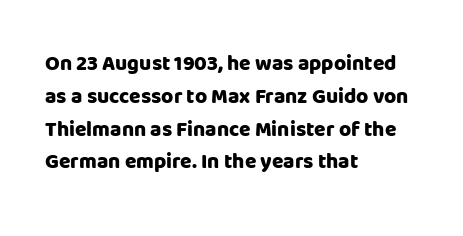
{"italic": "no", "bold": "yes", "underline": "no", "align": "left", "line_spacing": "normal", "line_spacing_ratio": 1.56, "letter_spacing": "normal", "letter_spacing_em": 0.0, "glyph_px": 21}
